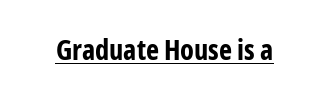
Q: Is the text bold? A: Yes.
Q: Is the text italic (slanted)? A: No, it is upright.
Q: Is the typeface a serif or a sans-serif typeface? A: Sans-serif.
Q: Is the text underlined? A: Yes.
Q: Is the spacing between letters normal or unusually wide? A: Normal.
Q: Width (condensed, normal, or wide)? A: Condensed.
Q: Stroke contrast? A: Low.
Q: x-height? A: Medium.
Q: Monospaced? A: No.
